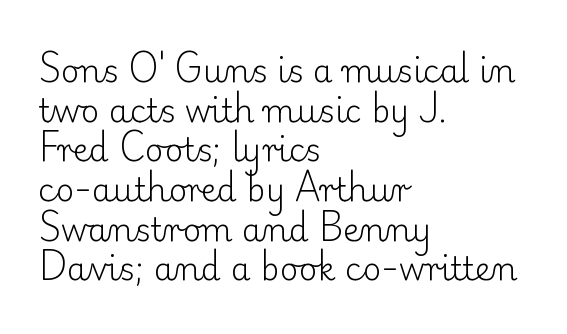
The image shows 32 px light type, upright; set left-aligned, line spacing 1.24x, normal letter spacing, not underlined; low stroke contrast and a small x-height.
